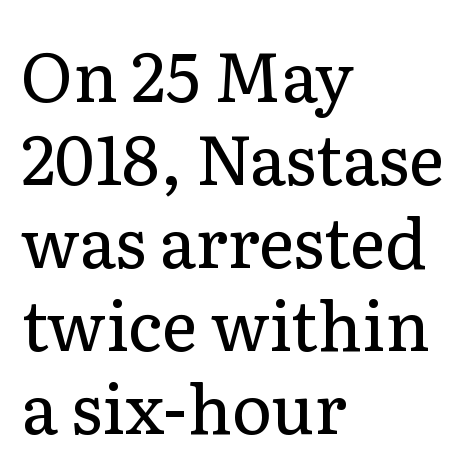
The image shows 68 px regular-weight serif type, upright; set left-aligned, line spacing 1.22x, normal letter spacing, not underlined; low stroke contrast and a medium x-height.
